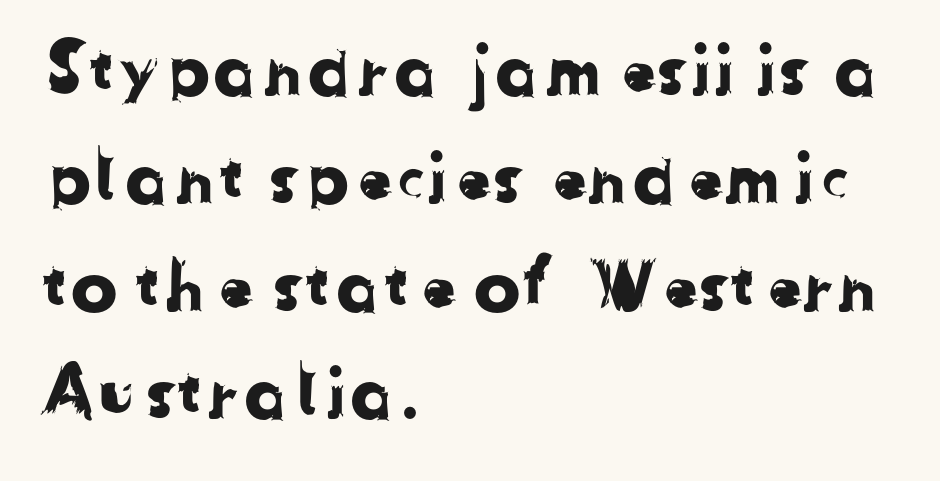
Q: Is the typeface a serif or a sans-serif typeface? A: Sans-serif.
Q: Is the text underlined? A: No.
Q: How is the paragraph aligned? A: Left-aligned.
Q: Is the spacing between letters normal or unusually wide? A: Normal.
Q: Is the spacing between lines tight, normal or loose? A: Normal.
Q: Width (condensed, normal, or wide)? A: Normal.
Q: Stroke contrast? A: Low.
Q: x-height? A: Medium.
Q: Monospaced? A: No.
